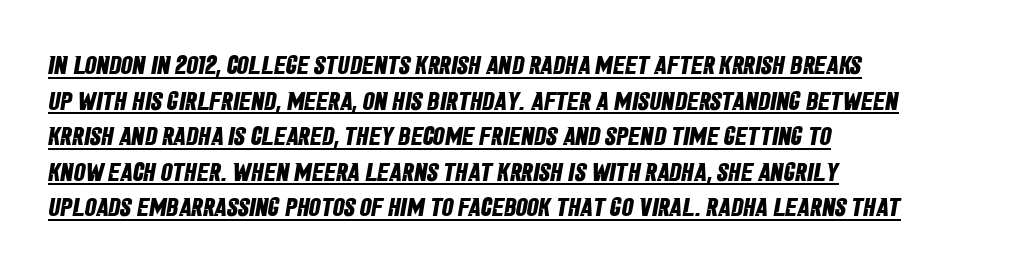
The image shows 26 px bold type; set left-aligned, normal line spacing (1.37x), normal letter spacing, underlined.
